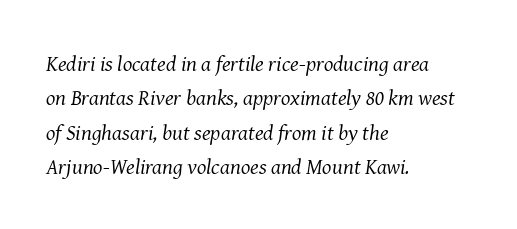
Q: Is the text bold? A: No.
Q: Is the text italic (slanted)? A: Yes, it leans right by about 8 degrees.
Q: Is the text underlined? A: No.
Q: How is the paragraph aligned? A: Left-aligned.
Q: Is the spacing between letters normal or unusually wide? A: Normal.
Q: Is the spacing between lines tight, normal or loose? A: Normal.
